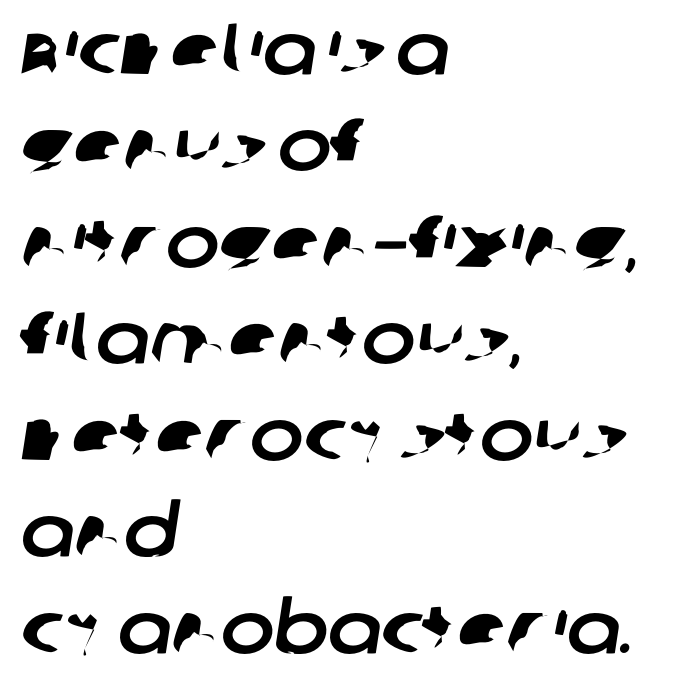
The image shows 72 px sans-serif type; set left-aligned, normal line spacing (1.34x), normal letter spacing, not underlined; low stroke contrast and a large x-height.
